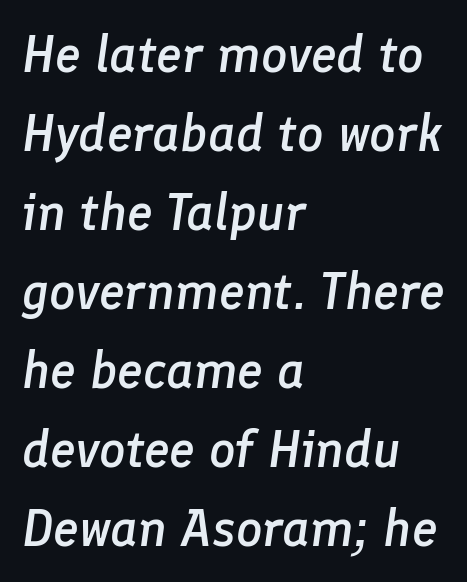
Q: Is the text bold? A: Semi-bold.
Q: Is the text italic (slanted)? A: Yes, it leans right by about 8 degrees.
Q: Is the text underlined? A: No.
Q: How is the paragraph aligned? A: Left-aligned.
Q: Is the spacing between letters normal or unusually wide? A: Normal.
Q: Is the spacing between lines tight, normal or loose? A: Normal.
Q: Width (condensed, normal, or wide)? A: Normal.
Q: Stroke contrast? A: Low.
Q: x-height? A: Medium.
Q: Monospaced? A: No.
